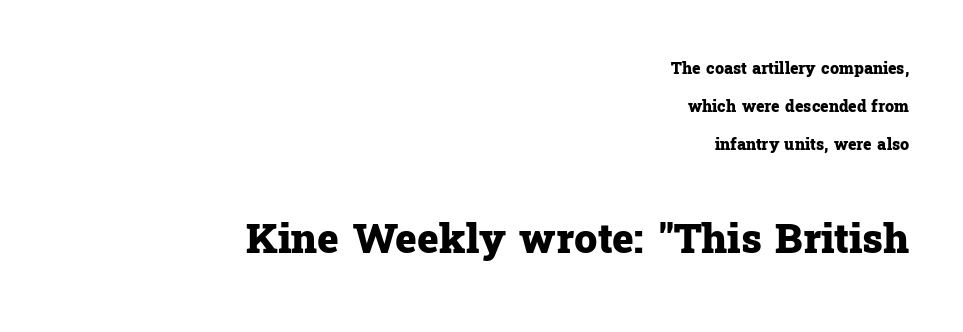
Q: Is the text bold? A: Yes.
Q: Is the text italic (slanted)? A: No, it is upright.
Q: Is the typeface a serif or a sans-serif typeface? A: Serif.
Q: Is the text underlined? A: No.
Q: How is the paragraph aligned? A: Right-aligned.
Q: Is the spacing between letters normal or unusually wide? A: Normal.
Q: Is the spacing between lines tight, normal or loose? A: Loose.
Q: Which block of text is set in a larger size, the first (top) or the second (bottom)? A: The second (bottom) one.
Q: Width (condensed, normal, or wide)? A: Normal.
Q: Stroke contrast? A: Low.
Q: x-height? A: Medium.
Q: Monospaced? A: No.
